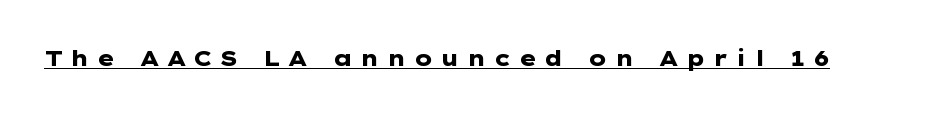
Q: Is the text bold? A: Yes.
Q: Is the text italic (slanted)? A: No, it is upright.
Q: Is the text underlined? A: Yes.
Q: Is the spacing between letters normal or unusually wide? A: Unusually wide.
